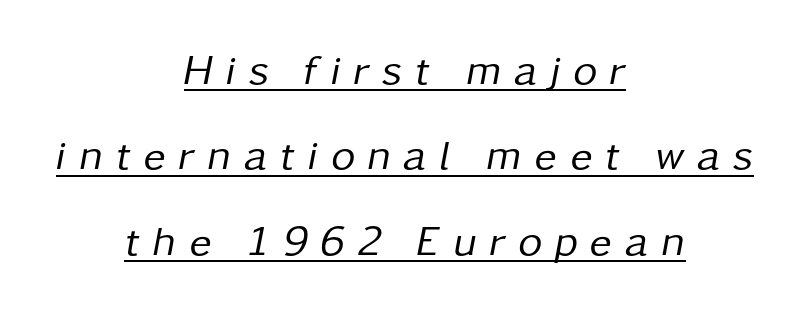
The image shows 42 px regular-weight type, italic (leaning right); set centered, loose line spacing (2.03x), unusually wide letter spacing (+0.3 em), underlined; low stroke contrast and a medium x-height.
